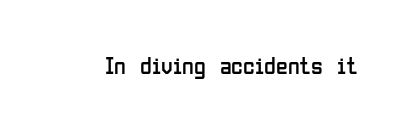
Q: Is the text bold? A: No.
Q: Is the text italic (slanted)? A: No, it is upright.
Q: Is the text underlined? A: No.
Q: Is the spacing between letters normal or unusually wide? A: Normal.
